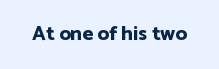
{"italic": "no", "bold": "yes", "underline": "no", "letter_spacing": "normal", "letter_spacing_em": 0.0, "glyph_px": 20}
